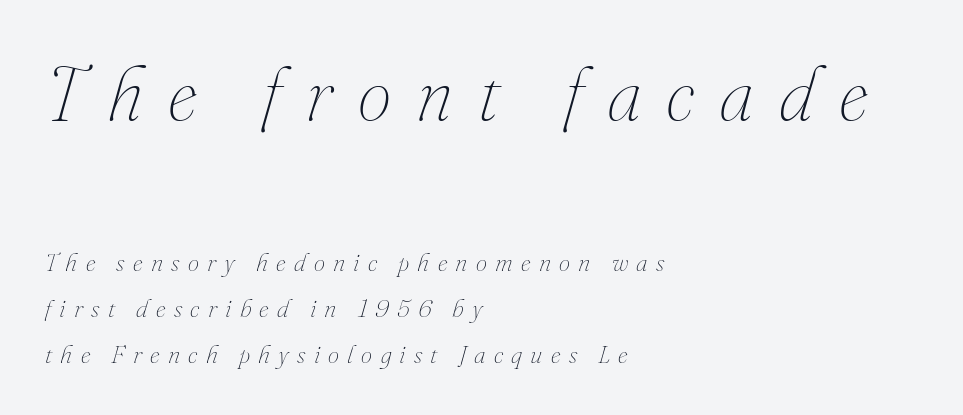
Q: Is the text bold? A: No.
Q: Is the text italic (slanted)? A: Yes, it leans right by about 16 degrees.
Q: Is the text underlined? A: No.
Q: How is the paragraph aligned? A: Left-aligned.
Q: Is the spacing between letters normal or unusually wide? A: Unusually wide.
Q: Which block of text is set in a larger size, the first (top) or the second (bottom)? A: The first (top) one.
Q: Width (condensed, normal, or wide)? A: Normal.
Q: Stroke contrast? A: Medium.
Q: x-height? A: Small.
Q: Monospaced? A: No.
